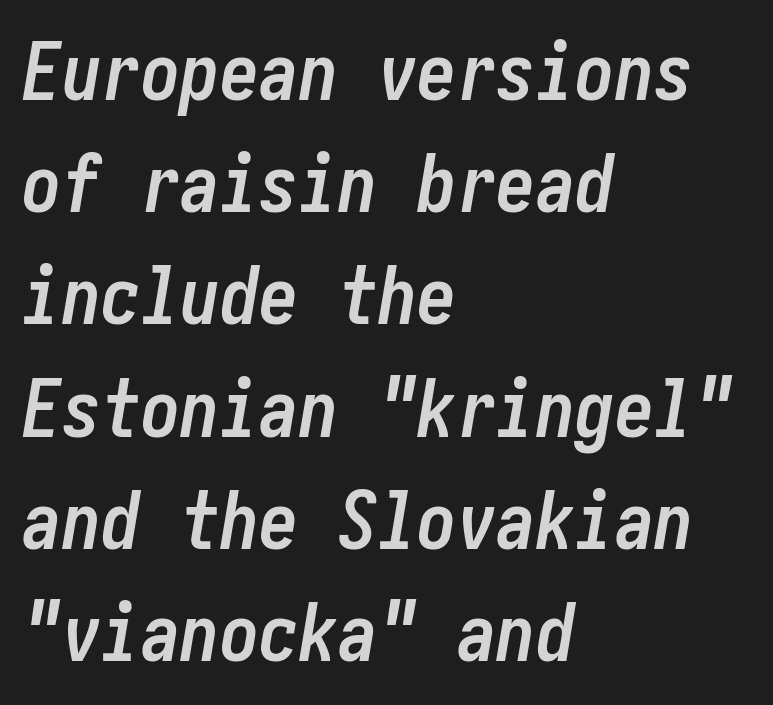
{"italic": "yes", "lean": "right", "slant_degrees": 10, "bold": "yes", "weight": "semibold", "width": "condensed", "stroke_contrast": "low", "x_height": "medium", "underline": "no", "align": "left", "line_spacing": "normal", "line_spacing_ratio": 1.42, "letter_spacing": "normal", "letter_spacing_em": 0.0, "glyph_px": 79}
